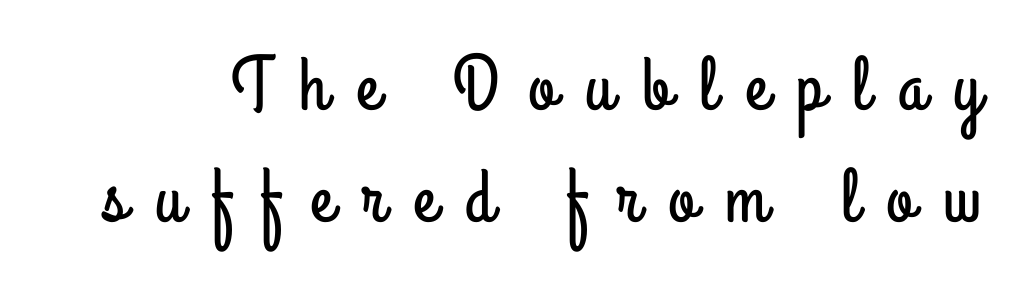
The image shows 77 px condensed sans-serif type, upright; set normal line spacing (1.46x), unusually wide letter spacing (+0.37 em), not underlined; low stroke contrast and a small x-height.
